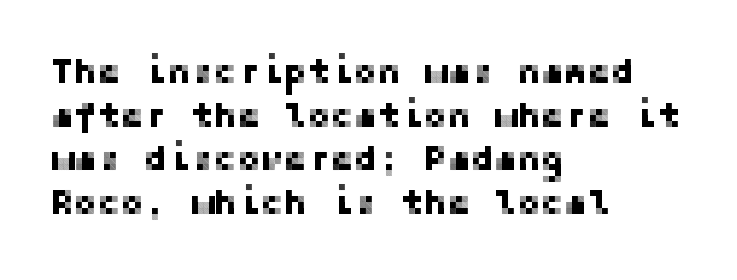
Q: Is the text italic (slanted)? A: No, it is upright.
Q: Is the typeface a serif or a sans-serif typeface? A: Sans-serif.
Q: Is the text underlined? A: No.
Q: How is the paragraph aligned? A: Left-aligned.
Q: Is the spacing between letters normal or unusually wide? A: Normal.
Q: Is the spacing between lines tight, normal or loose? A: Normal.
Q: Width (condensed, normal, or wide)? A: Normal.
Q: Stroke contrast? A: Low.
Q: x-height? A: Medium.
